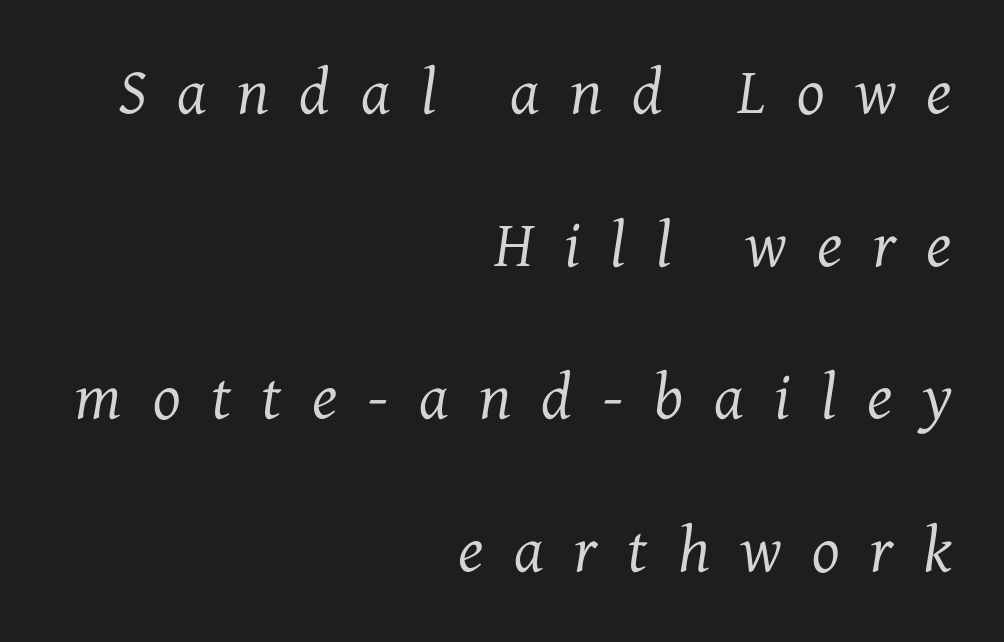
The image shows 65 px regular-weight serif type, italic (leaning right); set right-aligned, loose line spacing (2.35x), unusually wide letter spacing (+0.47 em), not underlined; medium stroke contrast and a medium x-height.
